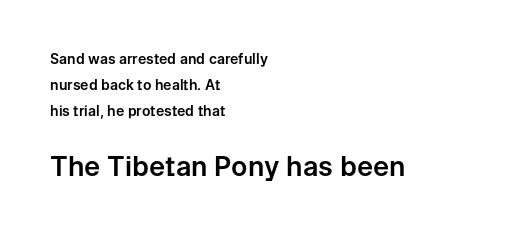
{"italic": "no", "underline": "no", "align": "left", "line_spacing_ratio": 1.84, "letter_spacing": "normal", "letter_spacing_em": 0.0, "larger_block": "second", "size_ratio": 1.93, "glyph_px": 27}
